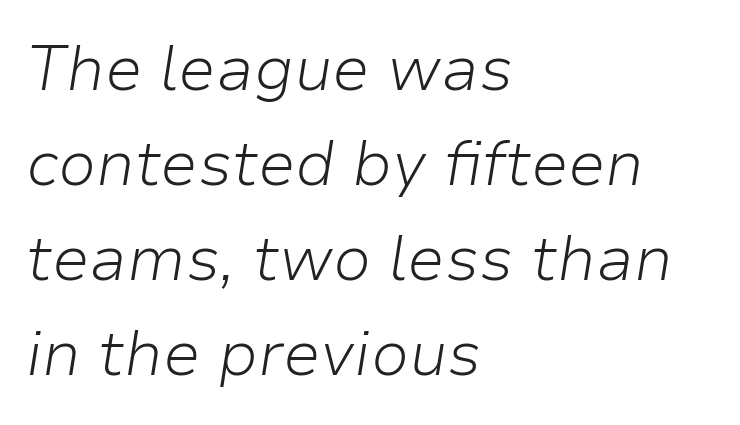
The image shows 63 px light type, italic (leaning right); set left-aligned, normal line spacing (1.51x), normal letter spacing, not underlined; low stroke contrast and a medium x-height.
